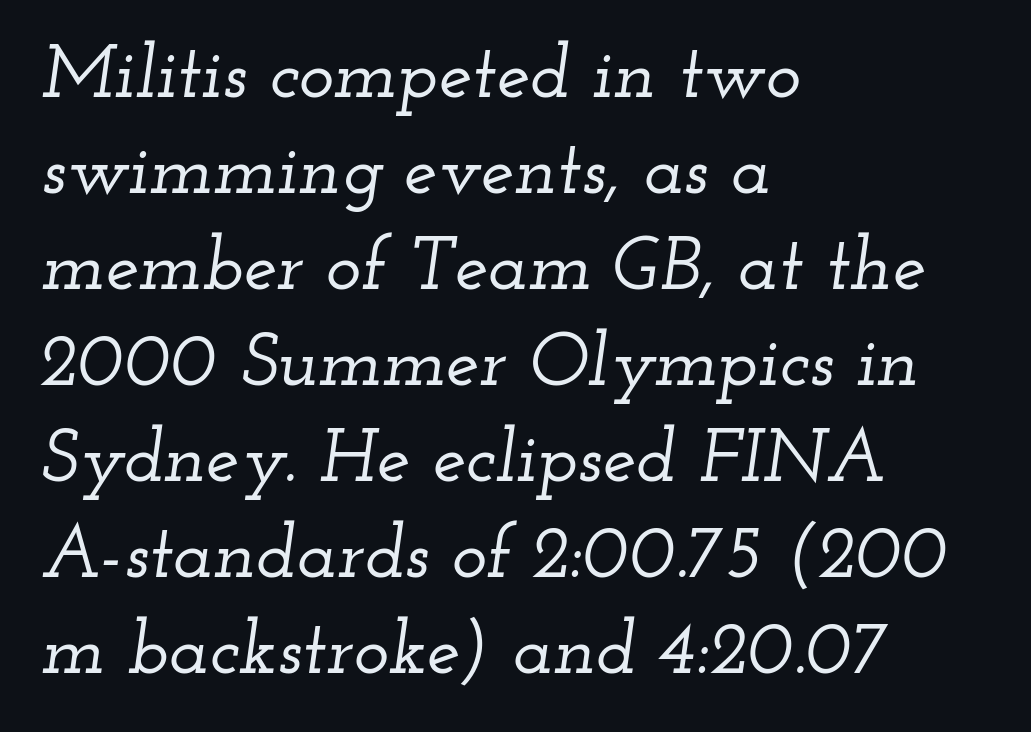
Q: Is the text italic (slanted)? A: Yes, it leans right by about 12 degrees.
Q: Is the typeface a serif or a sans-serif typeface? A: Serif.
Q: Is the text underlined? A: No.
Q: How is the paragraph aligned? A: Left-aligned.
Q: Is the spacing between letters normal or unusually wide? A: Normal.
Q: Is the spacing between lines tight, normal or loose? A: Normal.
Q: Width (condensed, normal, or wide)? A: Wide.
Q: Stroke contrast? A: Low.
Q: x-height? A: Small.
Q: Monospaced? A: No.
